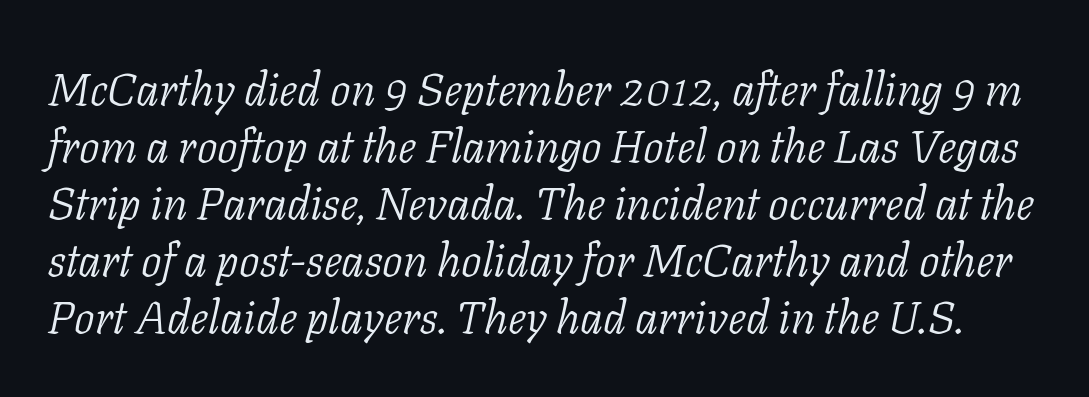
Descender tails drop into unmarked territory. Style check: oblique. How are the letters spaced? Ordinarily, with no added tracking. Unlike a clean sans, this face finishes its strokes with serifs.
